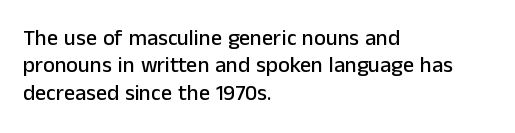
The lines are quadded left. Bare-footed words on every line. Notice how the stems are strictly vertical — no italics here. The gaps between neighbouring characters are ordinary and unremarkable.
